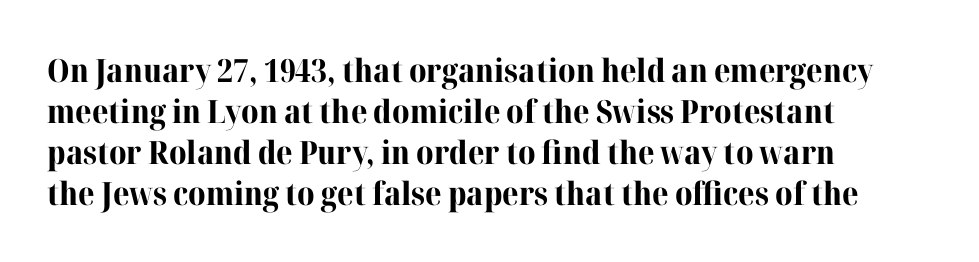
{"serif": "yes", "italic": "no", "bold": "yes", "weight": "bold", "width": "normal", "stroke_contrast": "high", "x_height": "medium", "monospaced": "no", "underline": "no", "align": "left", "line_spacing": "normal", "line_spacing_ratio": 1.28, "letter_spacing": "normal", "letter_spacing_em": 0.0, "glyph_px": 32}
